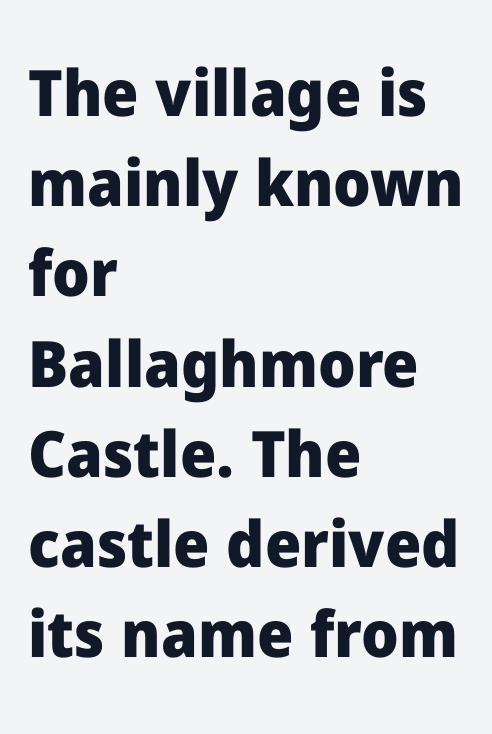
Notice how the stems are strictly vertical — no italics here. Bold? Absolutely — the strokes are thick and heavy. Glance below the letters and you will spot only blank space. The passage shown is typed in a proportional face where columns would drift. Typeset ragged right — the left edge is the straight one.
